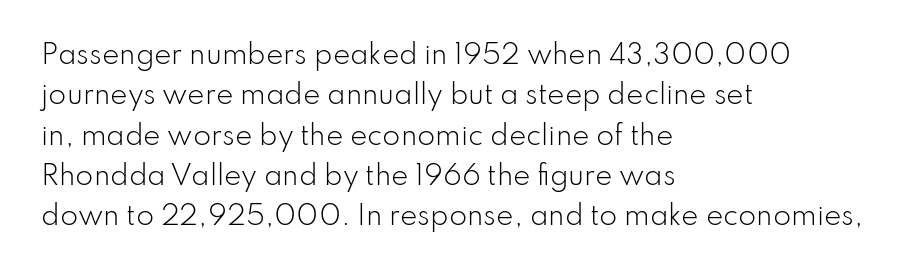
Q: Is the text bold? A: No.
Q: Is the text italic (slanted)? A: No, it is upright.
Q: Is the text underlined? A: No.
Q: How is the paragraph aligned? A: Left-aligned.
Q: Is the spacing between letters normal or unusually wide? A: Normal.
Q: Is the spacing between lines tight, normal or loose? A: Normal.
